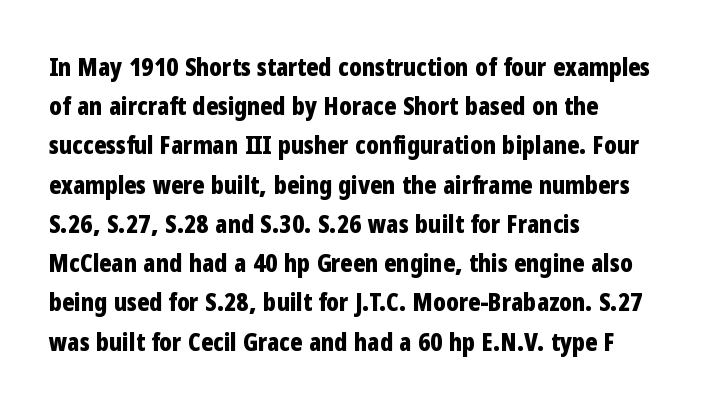
The image shows 25 px bold type, upright; set left-aligned, normal line spacing (1.57x), normal letter spacing, not underlined.
